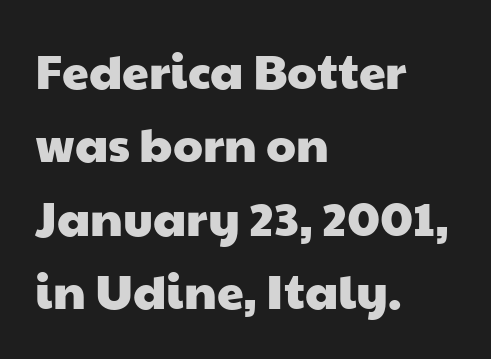
Q: Is the typeface a serif or a sans-serif typeface? A: Sans-serif.
Q: Is the text underlined? A: No.
Q: How is the paragraph aligned? A: Left-aligned.
Q: Is the spacing between letters normal or unusually wide? A: Normal.
Q: Is the spacing between lines tight, normal or loose? A: Normal.
Q: Width (condensed, normal, or wide)? A: Wide.
Q: Stroke contrast? A: Low.
Q: x-height? A: Medium.
Q: Monospaced? A: No.
